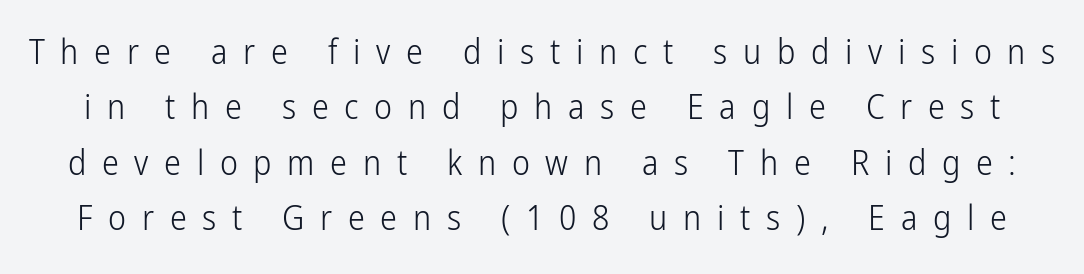
Q: Is the text bold? A: No.
Q: Is the text italic (slanted)? A: No, it is upright.
Q: Is the typeface a serif or a sans-serif typeface? A: Sans-serif.
Q: Is the text underlined? A: No.
Q: Is the spacing between letters normal or unusually wide? A: Unusually wide.
Q: Is the spacing between lines tight, normal or loose? A: Normal.
Q: Width (condensed, normal, or wide)? A: Condensed.
Q: Stroke contrast? A: Low.
Q: x-height? A: Medium.
Q: Monospaced? A: No.
